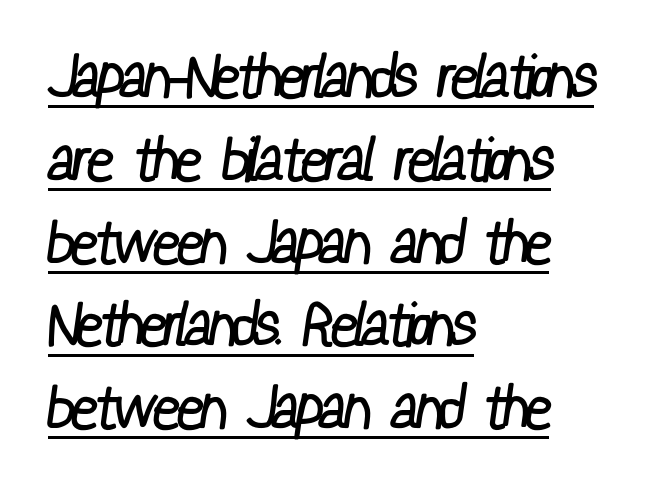
Q: Is the text bold? A: No.
Q: Is the typeface a serif or a sans-serif typeface? A: Sans-serif.
Q: Is the text underlined? A: Yes.
Q: How is the paragraph aligned? A: Left-aligned.
Q: Is the spacing between letters normal or unusually wide? A: Normal.
Q: Is the spacing between lines tight, normal or loose? A: Normal.
Q: Width (condensed, normal, or wide)? A: Condensed.
Q: Stroke contrast? A: Low.
Q: x-height? A: Medium.
Q: Monospaced? A: No.
